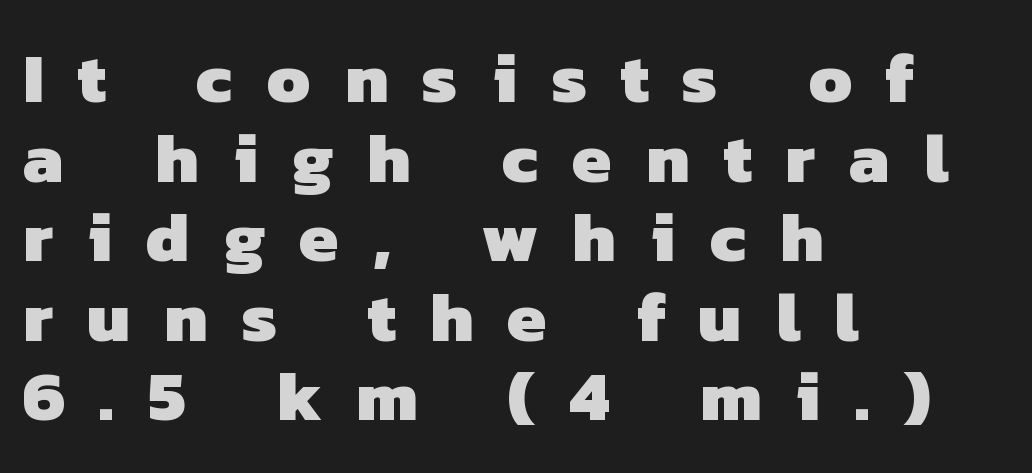
Q: Is the text bold? A: Yes.
Q: Is the typeface a serif or a sans-serif typeface? A: Sans-serif.
Q: Is the text underlined? A: No.
Q: How is the paragraph aligned? A: Left-aligned.
Q: Is the spacing between letters normal or unusually wide? A: Unusually wide.
Q: Is the spacing between lines tight, normal or loose? A: Tight.
Q: Width (condensed, normal, or wide)? A: Normal.
Q: Stroke contrast? A: Low.
Q: x-height? A: Medium.
Q: Monospaced? A: No.
